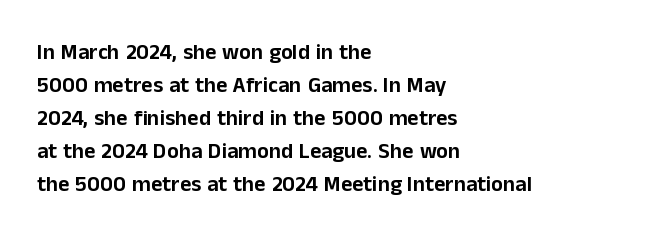
Q: Is the text italic (slanted)? A: No, it is upright.
Q: Is the text underlined? A: No.
Q: How is the paragraph aligned? A: Left-aligned.
Q: Is the spacing between letters normal or unusually wide? A: Normal.
Q: Is the spacing between lines tight, normal or loose? A: Normal.
